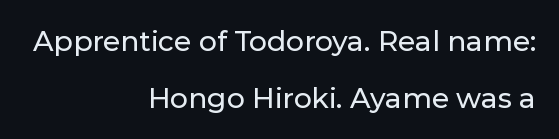
The image shows 28 px sans-serif type, upright; set right-aligned, loose line spacing (2.02x), normal letter spacing, not underlined; low stroke contrast and a medium x-height.
